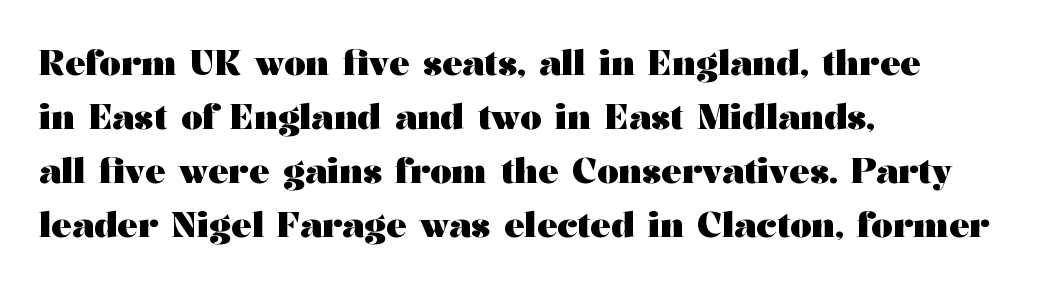
Q: Is the text bold? A: Yes.
Q: Is the text italic (slanted)? A: No, it is upright.
Q: Is the typeface a serif or a sans-serif typeface? A: Serif.
Q: Is the text underlined? A: No.
Q: How is the paragraph aligned? A: Left-aligned.
Q: Is the spacing between letters normal or unusually wide? A: Normal.
Q: Is the spacing between lines tight, normal or loose? A: Normal.
Q: Width (condensed, normal, or wide)? A: Wide.
Q: Stroke contrast? A: Medium.
Q: x-height? A: Medium.
Q: Monospaced? A: No.
